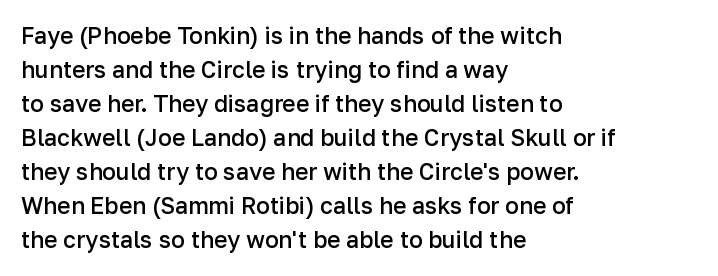
The image shows 23 px text type, upright; set left-aligned, normal line spacing (1.48x), normal letter spacing, not underlined.
